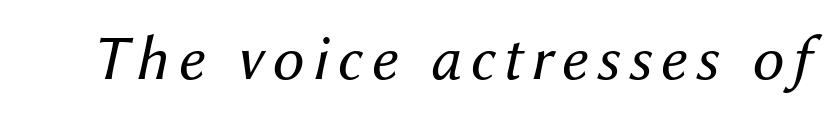
Q: Is the text bold? A: No.
Q: Is the text italic (slanted)? A: Yes, it leans right by about 12 degrees.
Q: Is the text underlined? A: No.
Q: Width (condensed, normal, or wide)? A: Normal.
Q: Stroke contrast? A: Medium.
Q: x-height? A: Medium.
Q: Monospaced? A: No.
